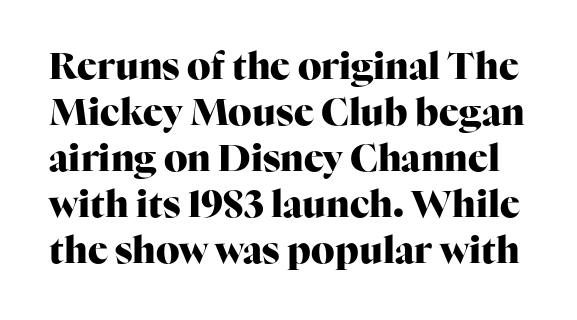
{"serif": "yes", "italic": "no", "bold": "yes", "weight": "heavy", "width": "normal", "stroke_contrast": "high", "x_height": "medium", "monospaced": "no", "underline": "no", "line_spacing_ratio": 1.24, "letter_spacing": "normal", "letter_spacing_em": 0.0, "glyph_px": 37}
